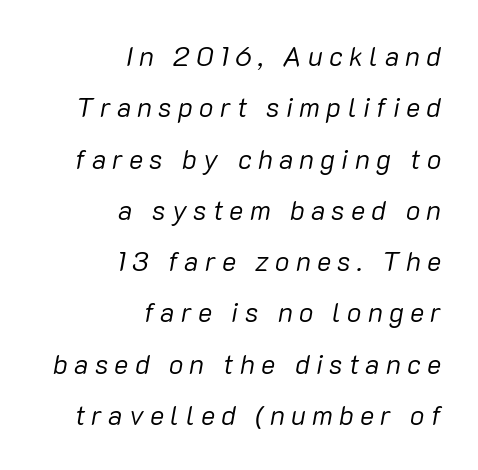
Q: Is the text bold? A: No.
Q: Is the text italic (slanted)? A: Yes, it leans right by about 10 degrees.
Q: Is the text underlined? A: No.
Q: How is the paragraph aligned? A: Right-aligned.
Q: Is the spacing between letters normal or unusually wide? A: Unusually wide.
Q: Is the spacing between lines tight, normal or loose? A: Loose.
